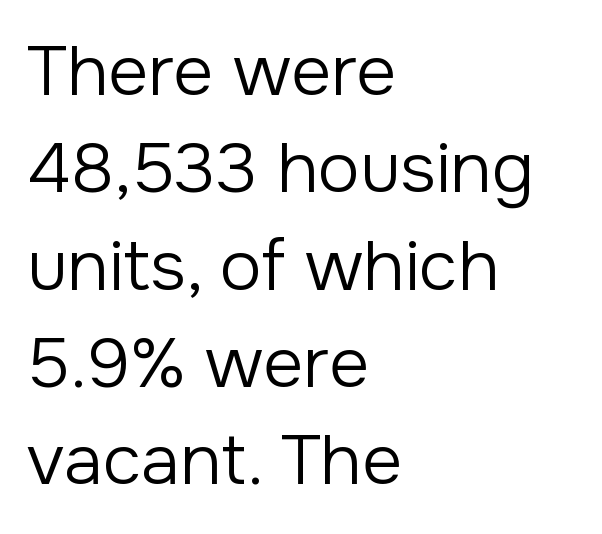
{"serif": "no", "italic": "no", "bold": "no", "weight": "regular", "width": "normal", "stroke_contrast": "low", "x_height": "medium", "monospaced": "no", "underline": "no", "align": "left", "line_spacing": "normal", "line_spacing_ratio": 1.39, "letter_spacing": "normal", "letter_spacing_em": 0.0, "glyph_px": 70}
